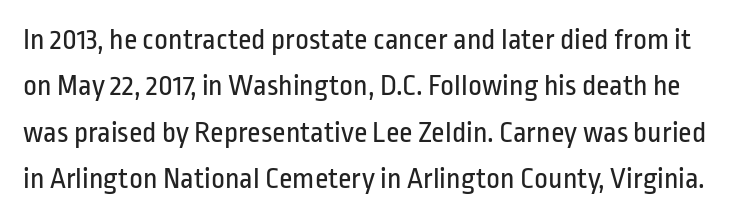
{"serif": "no", "italic": "no", "bold": "no", "weight": "regular", "width": "condensed", "stroke_contrast": "low", "x_height": "medium", "monospaced": "no", "underline": "no", "line_spacing": "normal", "line_spacing_ratio": 1.55, "letter_spacing": "normal", "letter_spacing_em": 0.0, "glyph_px": 30}
